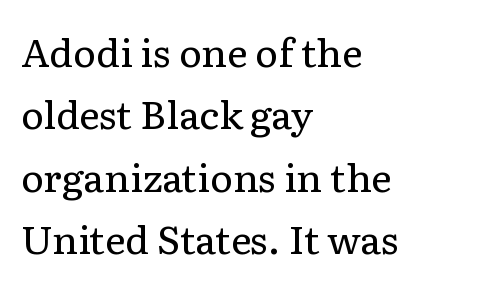
If you measured baseline to baseline, you'd find a middling distance. Here the glyphs are tracked normally, forming tight word shapes. Italic: no, the glyphs are upright roman. The typeface chosen for these lines features serifs.
